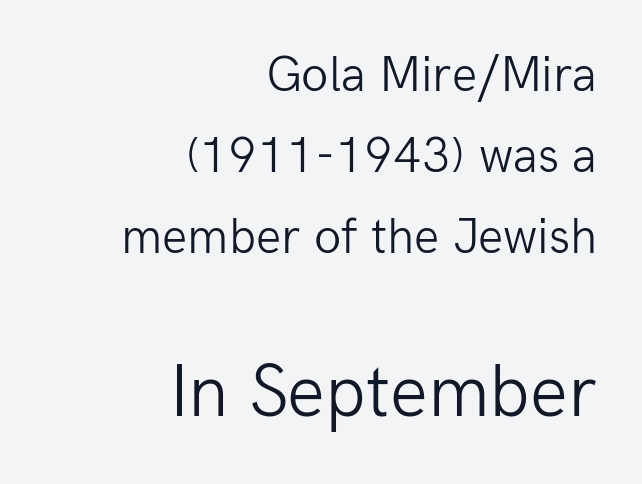
The image shows 75 px light sans-serif type, upright; set right-aligned, normal line spacing (1.62x), normal letter spacing, not underlined; the second (bottom) block is 1.5x larger; low stroke contrast and a medium x-height.
